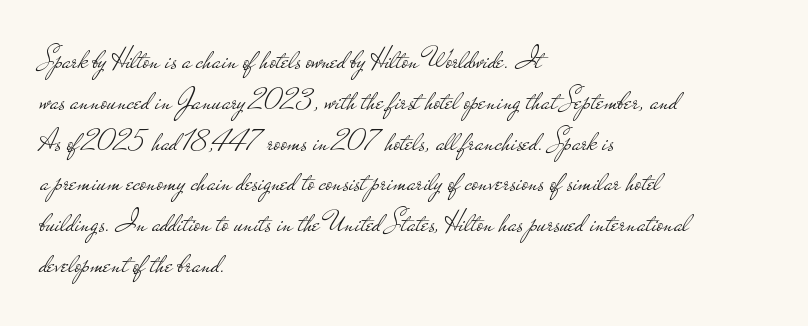
{"serif": "no", "bold": "no", "weight": "light", "width": "wide", "stroke_contrast": "low", "x_height": "small", "monospaced": "no", "underline": "no", "align": "left", "line_spacing": "normal", "line_spacing_ratio": 1.36, "letter_spacing": "normal", "letter_spacing_em": 0.0, "glyph_px": 30}
